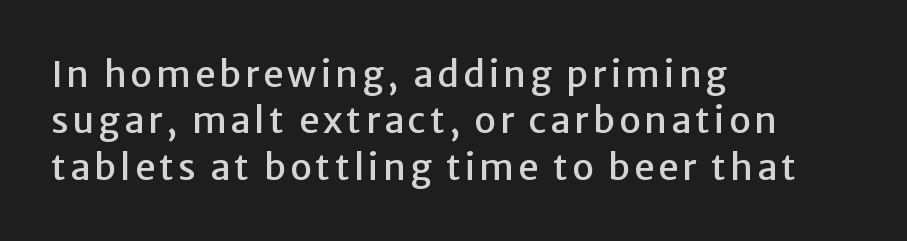
Q: Is the text italic (slanted)? A: No, it is upright.
Q: Is the typeface a serif or a sans-serif typeface? A: Sans-serif.
Q: Is the text underlined? A: No.
Q: How is the paragraph aligned? A: Left-aligned.
Q: Is the spacing between lines tight, normal or loose? A: Normal.
Q: Width (condensed, normal, or wide)? A: Normal.
Q: Stroke contrast? A: Low.
Q: x-height? A: Medium.
Q: Monospaced? A: No.
